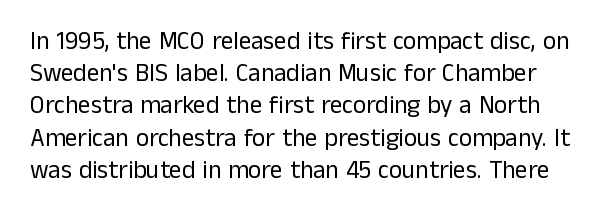
This block has exactly the height ordinary leading produces. The type sits square on the baseline with zero lean. Weight: regular or lighter. The words here are not underlined. Nobody touched the tracking dial on this one.
